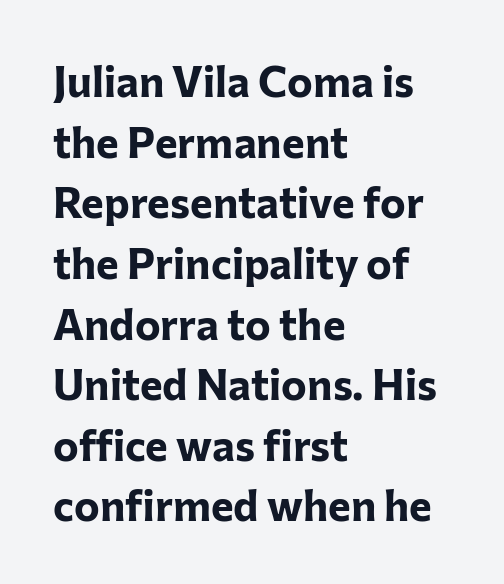
The image shows 43 px bold sans-serif type, upright; set left-aligned, normal line spacing (1.41x), normal letter spacing, not underlined; low stroke contrast and a medium x-height.
